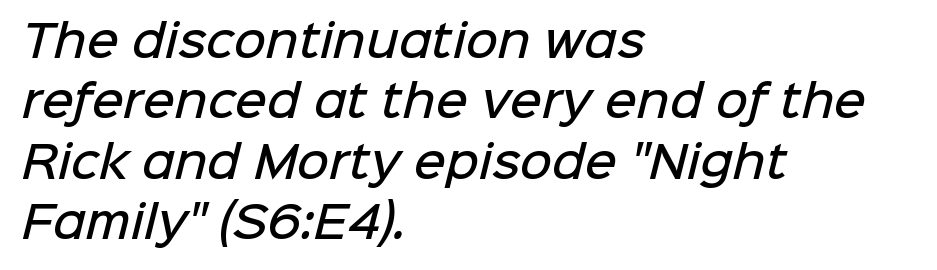
The image shows 44 px semibold sans-serif type; set left-aligned, normal line spacing (1.37x), normal letter spacing, not underlined; low stroke contrast and a medium x-height.
